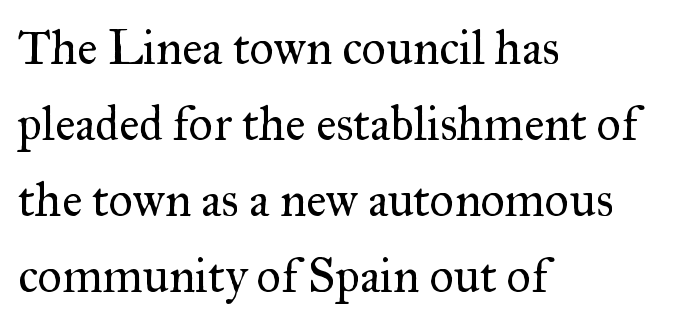
{"serif": "yes", "italic": "no", "bold": "no", "weight": "regular", "width": "normal", "stroke_contrast": "medium", "x_height": "small", "monospaced": "no", "underline": "no", "align": "left", "line_spacing": "normal", "line_spacing_ratio": 1.58, "letter_spacing": "normal", "letter_spacing_em": 0.0, "glyph_px": 48}
